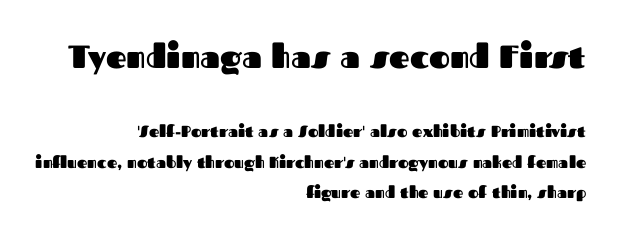
Q: Is the text bold? A: Yes.
Q: Is the text italic (slanted)? A: No, it is upright.
Q: Is the typeface a serif or a sans-serif typeface? A: Sans-serif.
Q: Is the text underlined? A: No.
Q: How is the paragraph aligned? A: Right-aligned.
Q: Is the spacing between letters normal or unusually wide? A: Normal.
Q: Is the spacing between lines tight, normal or loose? A: Loose.
Q: Which block of text is set in a larger size, the first (top) or the second (bottom)? A: The first (top) one.
Q: Width (condensed, normal, or wide)? A: Normal.
Q: Stroke contrast? A: Medium.
Q: x-height? A: Medium.
Q: Monospaced? A: No.
